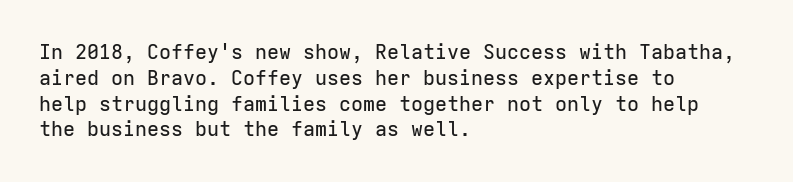
The image shows 20 px text type, upright; set left-aligned, normal line spacing (1.29x), normal letter spacing, not underlined.
